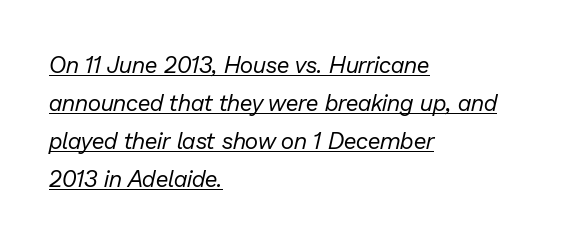
{"italic": "yes", "lean": "right", "slant_degrees": 13, "bold": "no", "underline": "yes", "align": "left", "line_spacing": "normal", "line_spacing_ratio": 1.65, "letter_spacing": "normal", "letter_spacing_em": 0.0, "glyph_px": 23}
